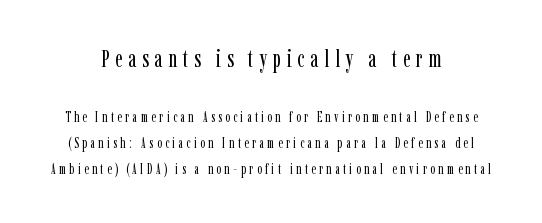
The image shows 24 px text type, upright; set centered, line spacing 1.87x, unusually wide letter spacing (+0.24 em), not underlined; the first (top) block is 1.71x larger.
